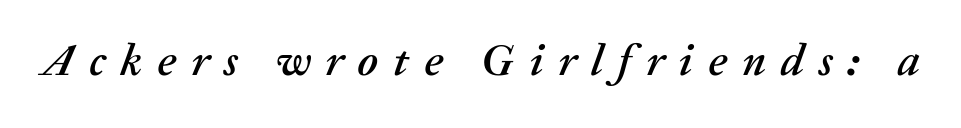
Q: Is the text italic (slanted)? A: Yes, it leans right by about 20 degrees.
Q: Is the text underlined? A: No.
Q: Is the spacing between letters normal or unusually wide? A: Unusually wide.
Q: Width (condensed, normal, or wide)? A: Normal.
Q: Stroke contrast? A: Medium.
Q: x-height? A: Medium.
Q: Monospaced? A: No.
